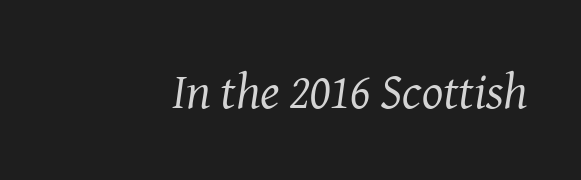
Q: Is the text bold? A: No.
Q: Is the text italic (slanted)? A: Yes, it leans right by about 8 degrees.
Q: Is the typeface a serif or a sans-serif typeface? A: Serif.
Q: Is the text underlined? A: No.
Q: Is the spacing between letters normal or unusually wide? A: Normal.
Q: Width (condensed, normal, or wide)? A: Normal.
Q: Stroke contrast? A: Medium.
Q: x-height? A: Medium.
Q: Monospaced? A: No.
